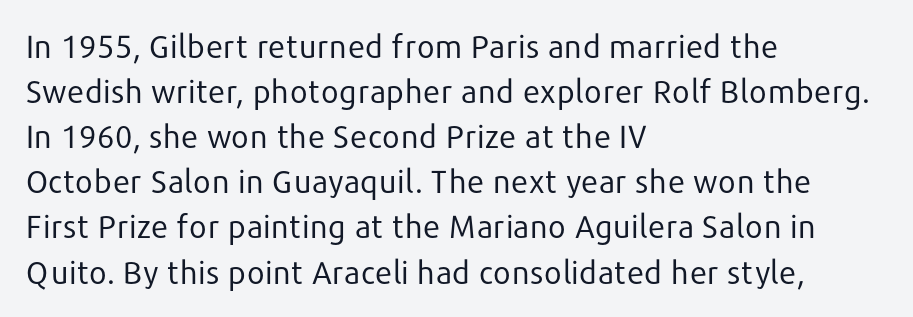
Letters have the restrained weight of plain body copy at most. The passage shown is typed in a proportional face where columns would drift. Line spacing here is normal. Short note: letters normally spaced. Underlining? Definitely not there.
